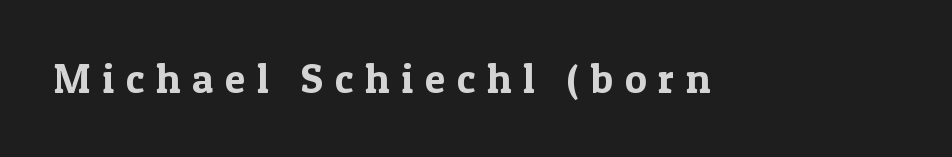
Q: Is the text italic (slanted)? A: No, it is upright.
Q: Is the typeface a serif or a sans-serif typeface? A: Serif.
Q: Is the text underlined? A: No.
Q: Is the spacing between letters normal or unusually wide? A: Unusually wide.
Q: Width (condensed, normal, or wide)? A: Normal.
Q: x-height? A: Medium.
Q: Monospaced? A: No.
